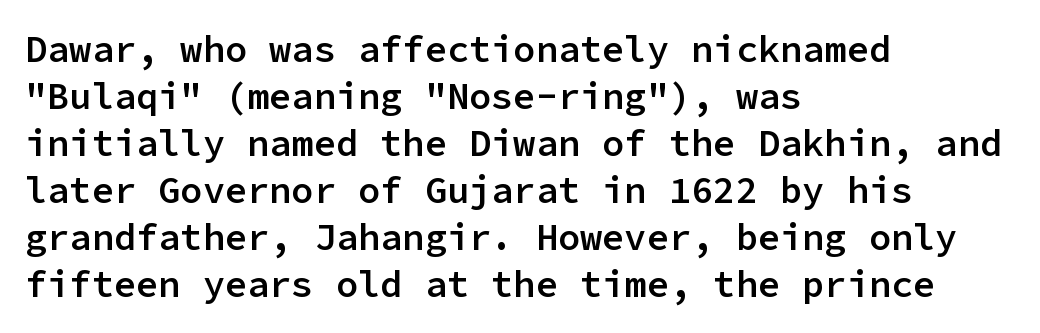
{"serif": "no", "italic": "no", "bold": "semi", "weight": "semibold", "width": "normal", "stroke_contrast": "low", "x_height": "medium", "monospaced": "yes", "underline": "no", "align": "left", "line_spacing": "normal", "line_spacing_ratio": 1.27, "letter_spacing": "normal", "letter_spacing_em": 0.0, "glyph_px": 37}
